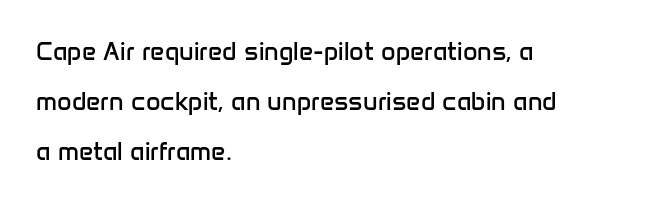
Q: Is the text bold? A: No.
Q: Is the text italic (slanted)? A: No, it is upright.
Q: Is the text underlined? A: No.
Q: How is the paragraph aligned? A: Left-aligned.
Q: Is the spacing between letters normal or unusually wide? A: Normal.
Q: Is the spacing between lines tight, normal or loose? A: Loose.
